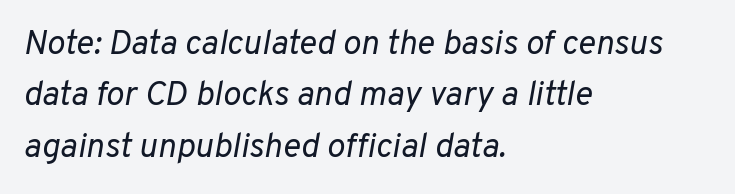
{"italic": "yes", "lean": "right", "slant_degrees": 10, "bold": "no", "weight": "regular", "width": "normal", "stroke_contrast": "low", "x_height": "medium", "monospaced": "no", "underline": "no", "align": "left", "line_spacing": "normal", "line_spacing_ratio": 1.51, "letter_spacing": "normal", "letter_spacing_em": 0.0, "glyph_px": 34}
